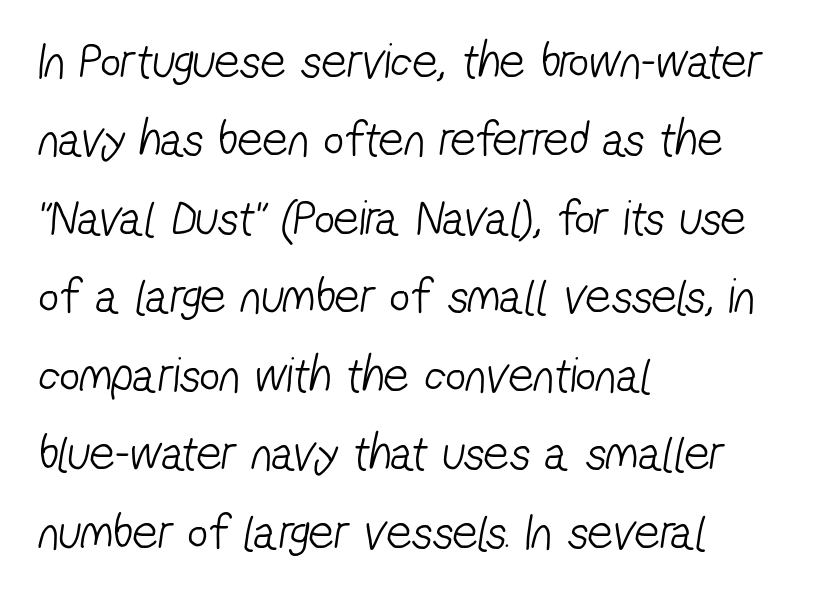
The image shows 50 px light, condensed sans-serif type; set left-aligned, normal line spacing (1.57x), normal letter spacing, not underlined; low stroke contrast and a medium x-height.
